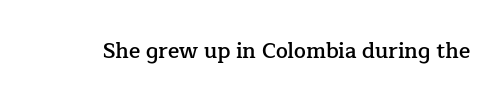
Typesetter's note: demi weight, one step under bold. The specimen omits any rule beneath the text block's lines. Is there any slant? The stems are plumb. Does extra space separate the letters? No, they use regular spacing.
